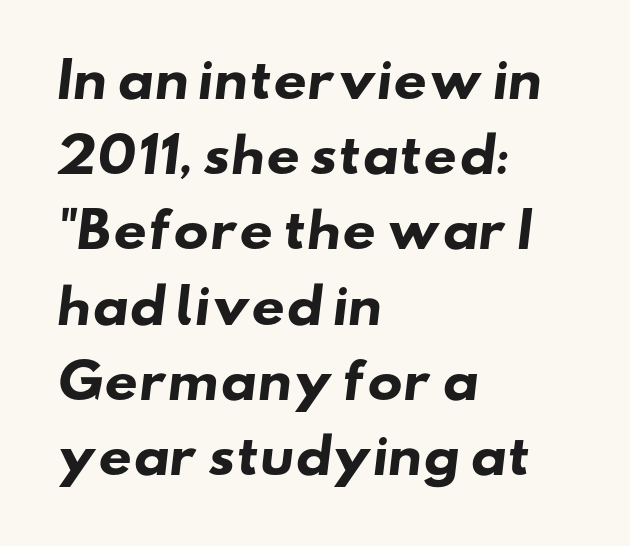
The image shows 47 px heavy, wide sans-serif type; set left-aligned, normal line spacing (1.6x), normal letter spacing, not underlined; low stroke contrast and a small x-height.
